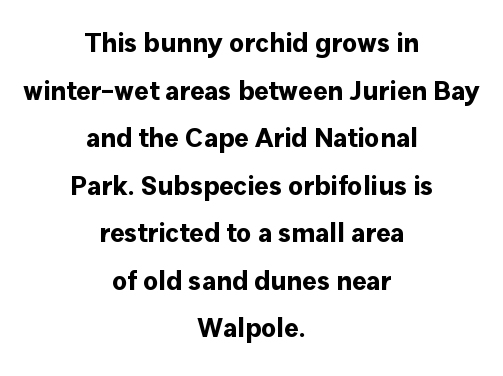
Unmarked baselines from the first word to the last. Is the letter spacing exaggerated? No — it looks like the ordinary default. Rendered with straight, roman letterforms. These lines stack symmetrically, like a column narrowing and widening about its center.
